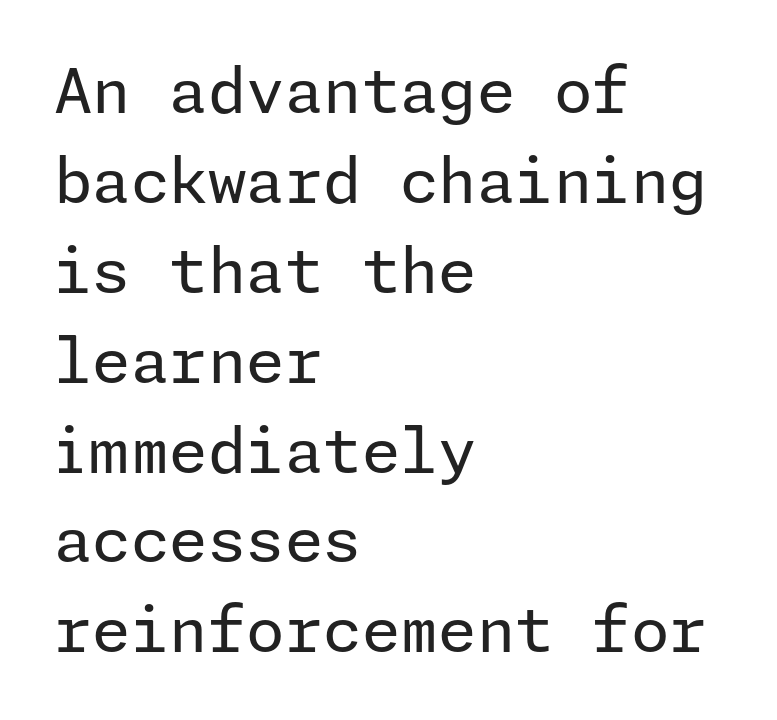
The image shows 62 px regular-weight sans-serif type, upright; set left-aligned, normal line spacing (1.45x), normal letter spacing, not underlined; low stroke contrast and a medium x-height.
